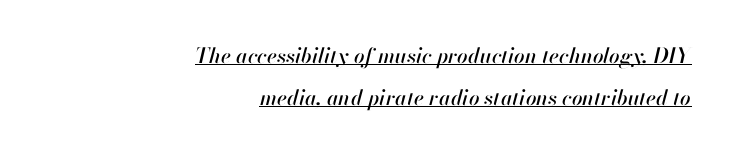
You could call the tracking neutral — neither tight nor loose. Underlined type. The rag falls on the left side of this text block. Italic? Definitely — the glyphs are oblique. Does the leading feel generous? Absolutely, it's lavish.
